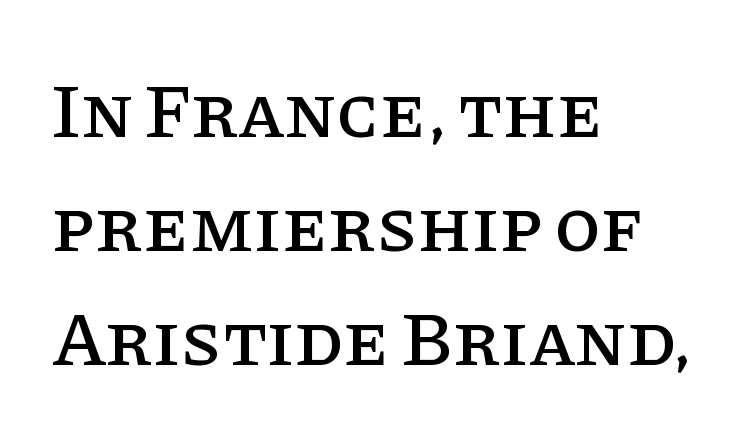
The image shows 76 px serif type, upright; set left-aligned, normal line spacing (1.5x), normal letter spacing, not underlined; low stroke contrast and a large x-height.
